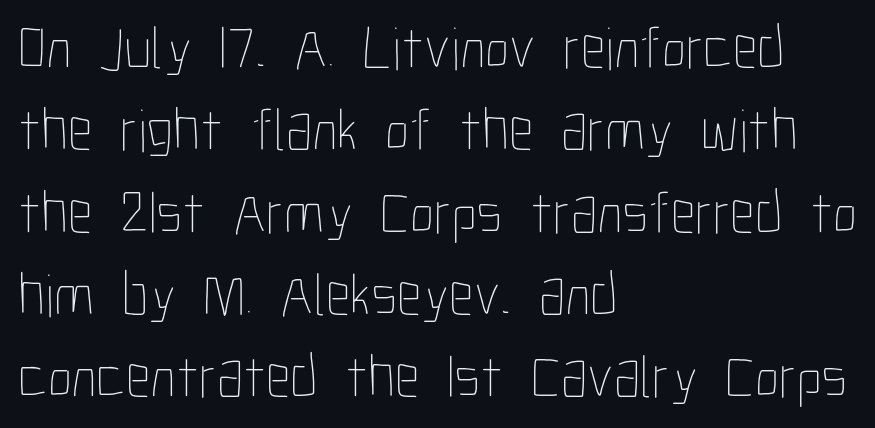
{"italic": "no", "bold": "no", "weight": "thin", "width": "condensed", "stroke_contrast": "low", "x_height": "medium", "monospaced": "no", "underline": "no", "align": "left", "line_spacing": "normal", "line_spacing_ratio": 1.35, "letter_spacing": "normal", "letter_spacing_em": 0.0, "glyph_px": 61}
